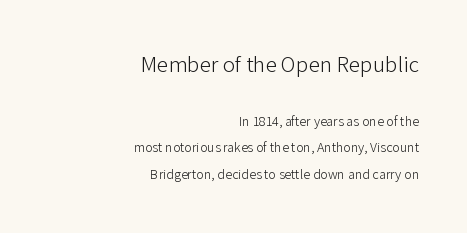
The image shows 23 px text type, upright; set right-aligned, loose line spacing (1.92x), normal letter spacing, not underlined; the first (top) block is 1.64x larger.
